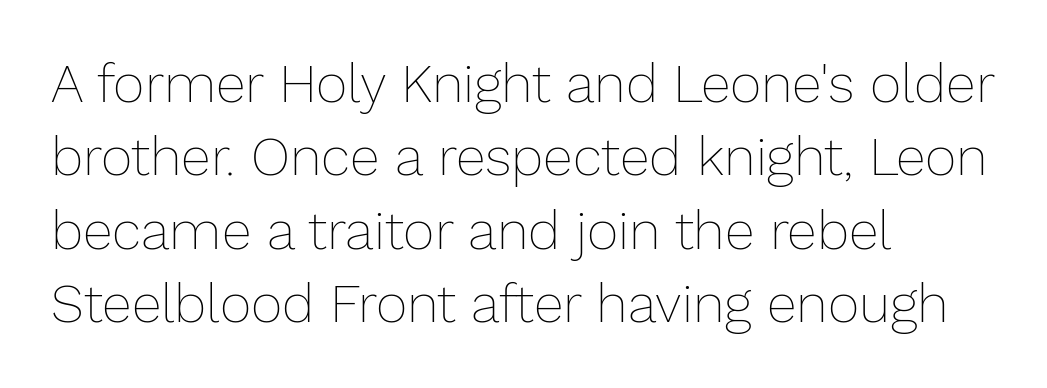
Stems and bowls with no extra thickness — not bold. Rendered with straight, roman letterforms. Layout note: lines flush left. Caption: standard tracking, unaltered. Descender tails drop into unmarked territory. How would I describe the line gaps? Plain and ordinary.
